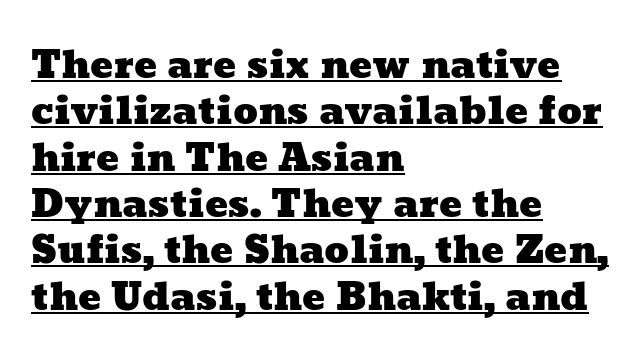
Does a line run under the words? Yes, clearly. The line texture is even and compact thanks to regular tracking. Looks like regular typesetting: each glyph gets only the width it needs. A classic flush-left, rag-right setting is used for this passage.
